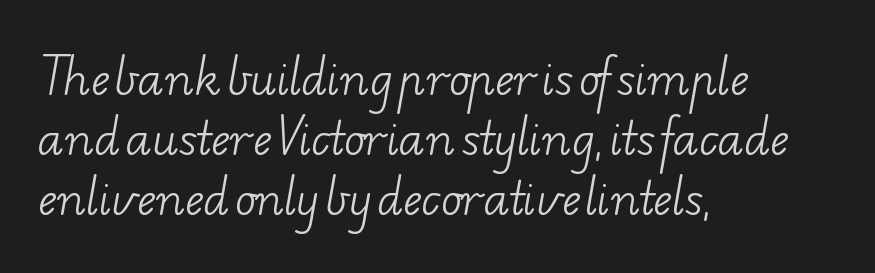
The image shows 44 px light, wide serif type; set left-aligned, normal line spacing (1.36x), normal letter spacing, not underlined; low stroke contrast and a small x-height.
